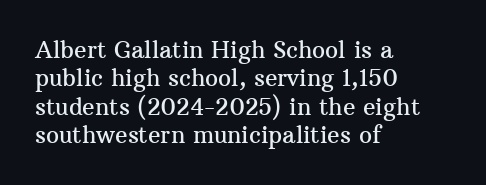
One-word summary of the alignment: left. These lines keep a tight, regular rhythm from letter to letter. Letters rest on an invisible, unmarked baseline. In terms of posture, this sample is upright.
